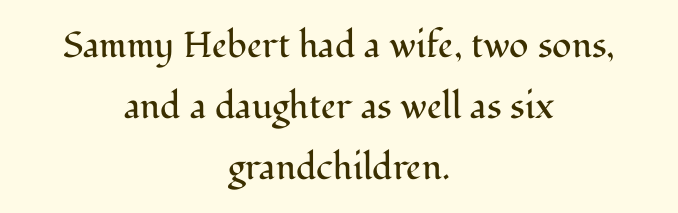
Small tapered or slab feet sit at the stroke ends, so this counts as serif. In terms of leading, this rendering sits right in the middle. Teacher's note: observe the equal gaps on both sides — that is centered alignment. Is this a heavy cut? Hardly; it is regular or lighter. The strip under each line holds only bare page. Inter-character spacing is left at the font's built-in metrics.
